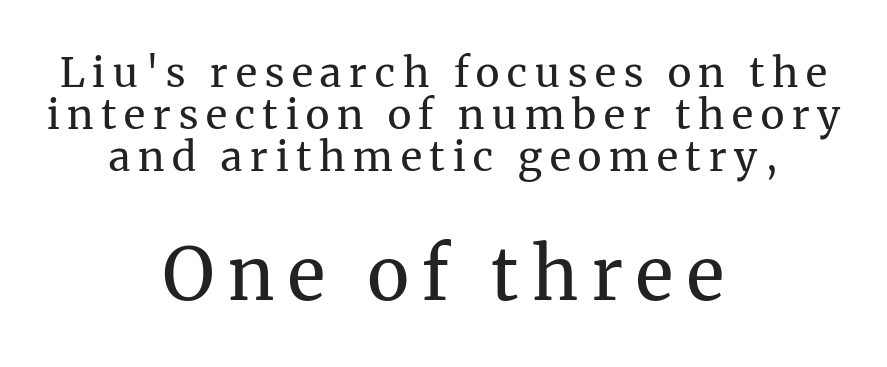
Heaviness? Minimal to ordinary, like unemphasized prose. Baseline-to-baseline distance is barely more than the letter height. Posture: straight, roman, zero tilt. The passage shown is typed in a proportional face where columns would drift. Does the copy run flush right? No — it is centered line by line. Small over large — that's the arrangement of the two blocks here.
